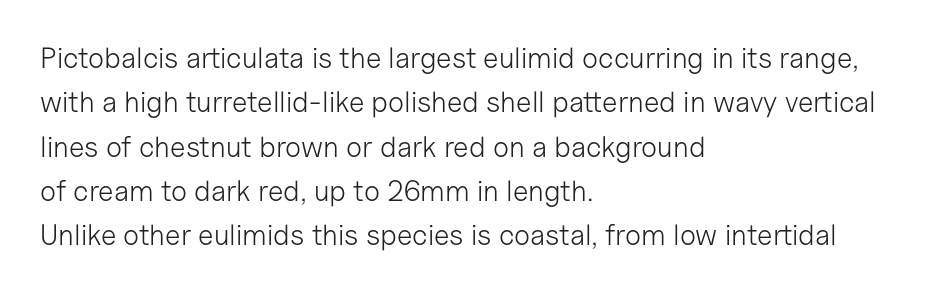
Characters remain perfectly vertical along every line. What kind of face is this? One without serifs — a sans. Short note: letters normally spaced. Nothing heavy about these letters — not bold at all.
